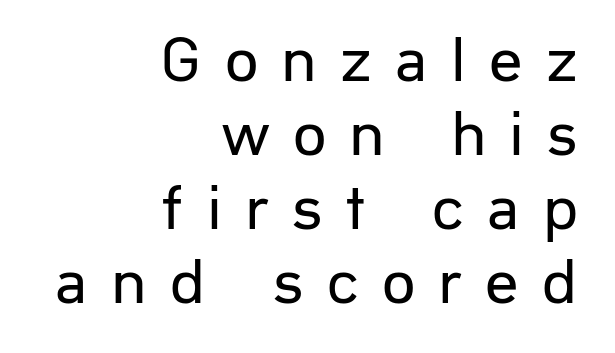
{"serif": "no", "italic": "no", "bold": "no", "weight": "regular", "width": "normal", "stroke_contrast": "low", "x_height": "medium", "monospaced": "no", "underline": "no", "align": "right", "line_spacing": "tight", "line_spacing_ratio": 1.12, "letter_spacing": "wide", "letter_spacing_em": 0.35, "glyph_px": 66}
